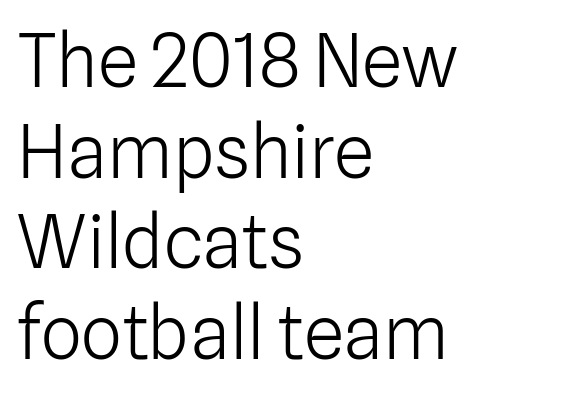
Q: Is the text bold? A: No.
Q: Is the text italic (slanted)? A: No, it is upright.
Q: Is the typeface a serif or a sans-serif typeface? A: Sans-serif.
Q: Is the text underlined? A: No.
Q: How is the paragraph aligned? A: Left-aligned.
Q: Is the spacing between letters normal or unusually wide? A: Normal.
Q: Width (condensed, normal, or wide)? A: Normal.
Q: Stroke contrast? A: Low.
Q: x-height? A: Medium.
Q: Monospaced? A: No.
